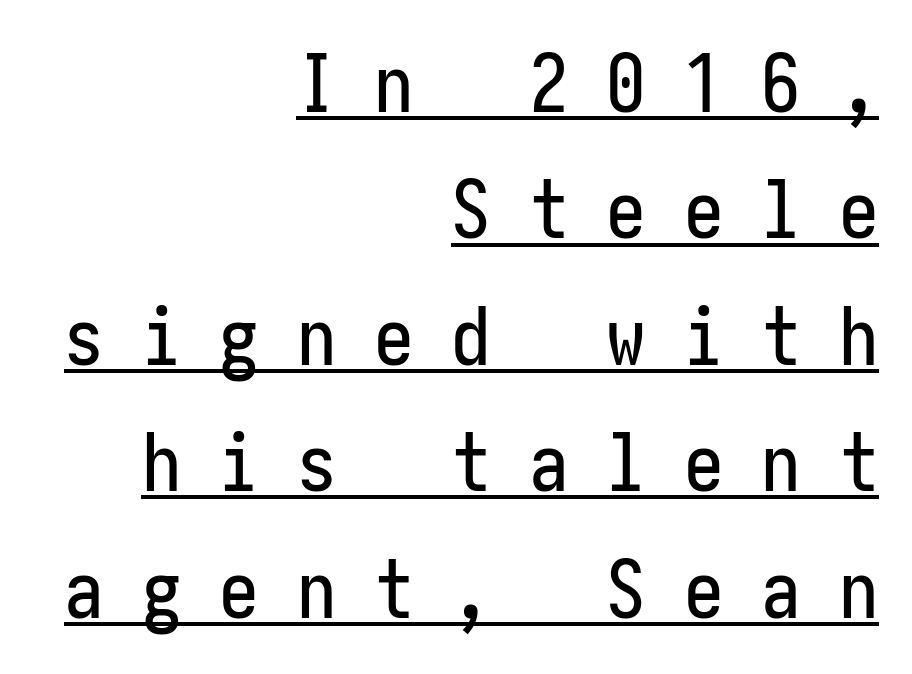
{"serif": "no", "italic": "no", "width": "condensed", "stroke_contrast": "low", "x_height": "medium", "underline": "yes", "align": "right", "line_spacing": "normal", "line_spacing_ratio": 1.6, "letter_spacing": "wide", "letter_spacing_em": 0.48, "glyph_px": 79}
